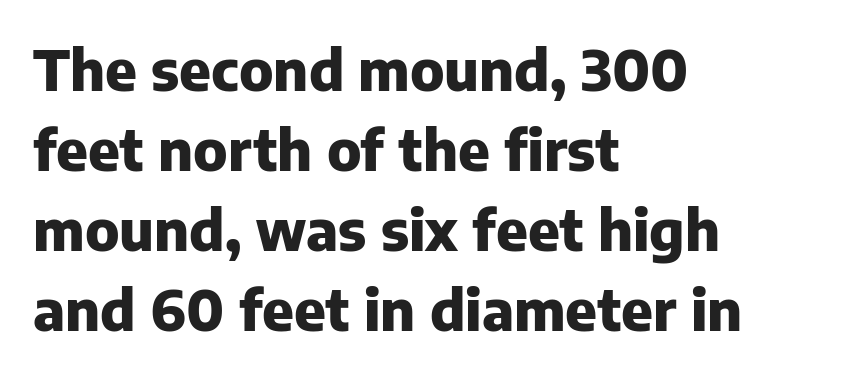
These words are printed bold, with thick strokes throughout. I'd call this a sans setting — the letters go barefoot. A classic flush-left, rag-right setting is used for this passage. Proportional: the letters do not fall into vertical columns. The letters stand upright; this is a roman face. There is no visible air inserted between adjacent glyphs.
